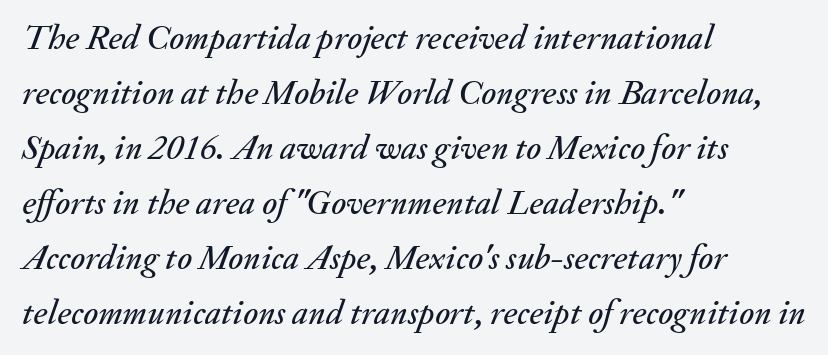
{"italic": "yes", "lean": "right", "slant_degrees": 20, "width": "normal", "stroke_contrast": "medium", "x_height": "small", "monospaced": "no", "underline": "no", "align": "left", "line_spacing": "normal", "line_spacing_ratio": 1.57, "letter_spacing": "normal", "letter_spacing_em": 0.0, "glyph_px": 35}
